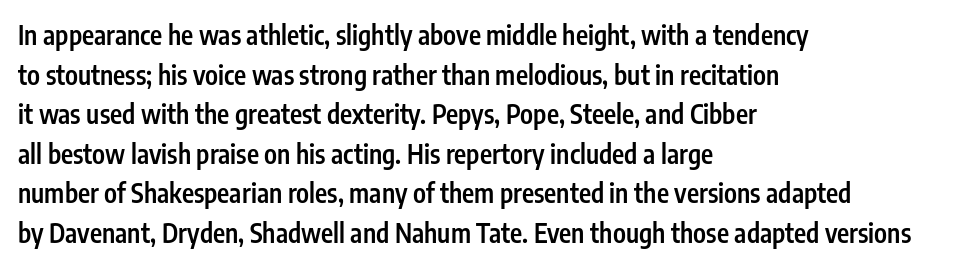
If you measured baseline to baseline, you'd find a middling distance. The typesetting leans somewhat heavy: a semibold. Which margin do the lines hug? The left one — the right edge is uneven. The font's upright variant was chosen for this text.
